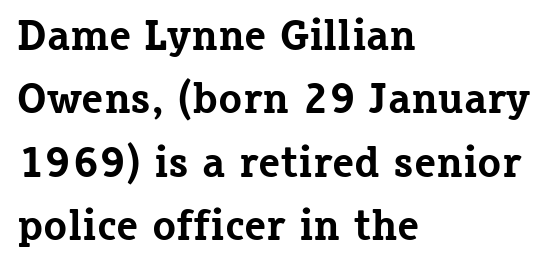
Q: Is the text bold? A: Yes.
Q: Is the text italic (slanted)? A: No, it is upright.
Q: Is the typeface a serif or a sans-serif typeface? A: Serif.
Q: Is the text underlined? A: No.
Q: How is the paragraph aligned? A: Left-aligned.
Q: Is the spacing between letters normal or unusually wide? A: Normal.
Q: Is the spacing between lines tight, normal or loose? A: Normal.
Q: Width (condensed, normal, or wide)? A: Normal.
Q: Stroke contrast? A: Low.
Q: x-height? A: Medium.
Q: Monospaced? A: No.
